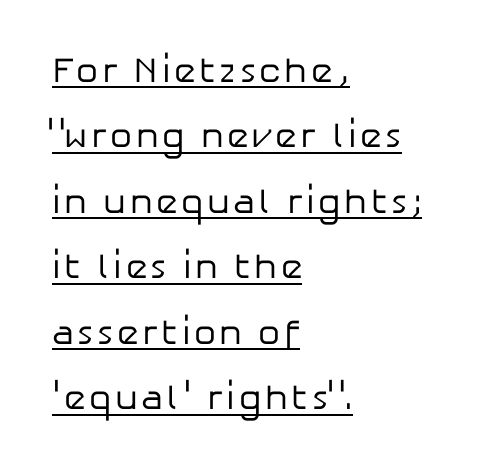
The image shows 35 px regular-weight sans-serif type, upright; set left-aligned, line spacing 1.87x, underlined; low stroke contrast and a medium x-height.
